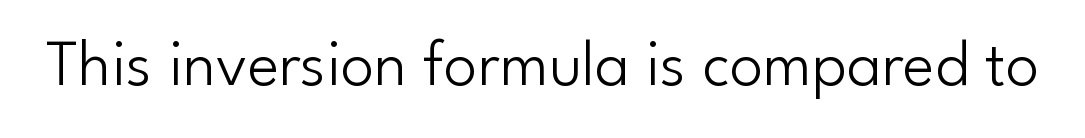
The image shows 67 px light sans-serif type, upright; set normal letter spacing, not underlined; low stroke contrast and a small x-height.
